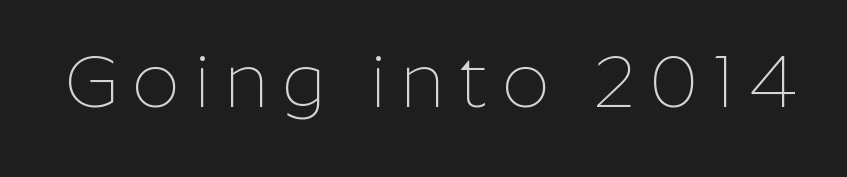
The face used here is proportionally spaced, like ordinary book or web type. A bare baseline throughout the passage. Grotesque or geometric, the face here clearly has no serifs. Vertical stems look standard width or narrower in stroke. Characters remain perfectly vertical along every line.
